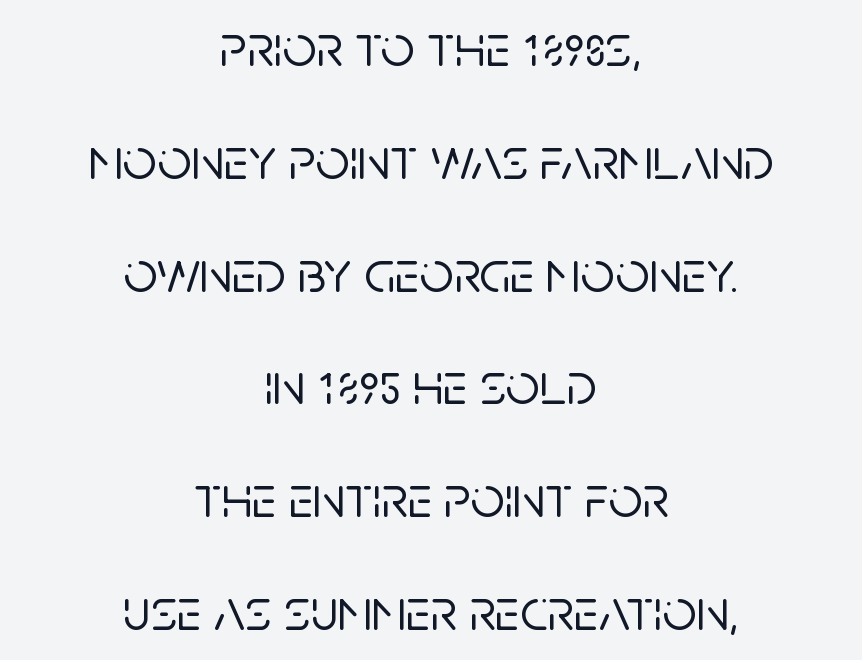
The image shows 60 px sans-serif type, upright; set centered, line spacing 1.88x, normal letter spacing, not underlined; low stroke contrast and a large x-height.
